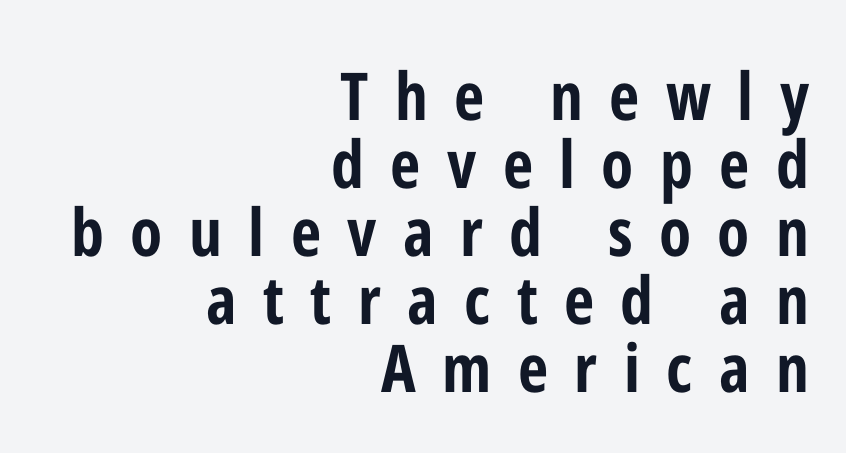
Character widths vary here, with narrow letters taking less room than wide ones. The string is rendered with underlining switched off. Honestly, the letter spacing is so wide it's the main thing you notice. Does the type have serifs? No, each stem ends abruptly. A student would call this right alignment; a typographer would say flush right, rag left.
